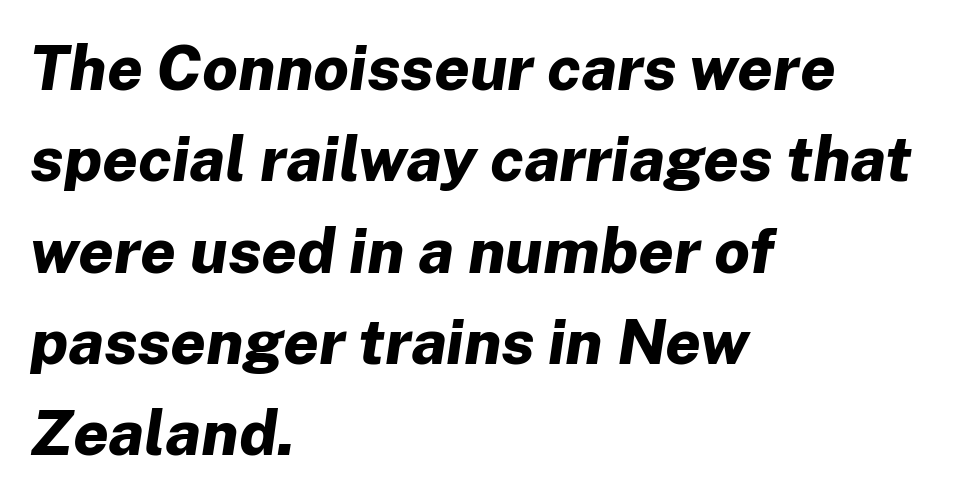
Q: Is the text bold? A: Yes.
Q: Is the text italic (slanted)? A: Yes, it leans right by about 8 degrees.
Q: Is the text underlined? A: No.
Q: How is the paragraph aligned? A: Left-aligned.
Q: Is the spacing between letters normal or unusually wide? A: Normal.
Q: Is the spacing between lines tight, normal or loose? A: Normal.
Q: Width (condensed, normal, or wide)? A: Normal.
Q: Stroke contrast? A: Low.
Q: x-height? A: Medium.
Q: Monospaced? A: No.
